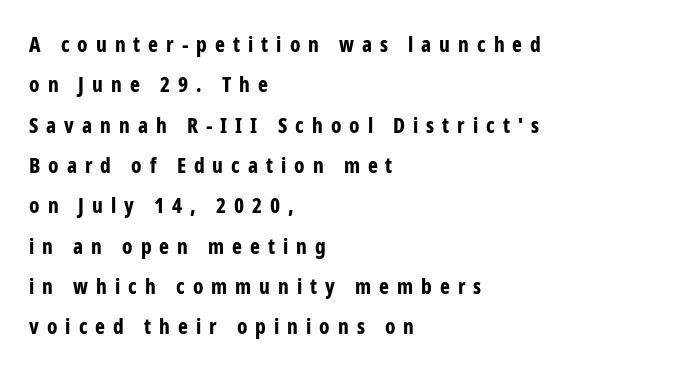
{"italic": "no", "bold": "yes", "underline": "no", "align": "left", "line_spacing": "loose", "line_spacing_ratio": 1.92, "letter_spacing": "wide", "letter_spacing_em": 0.38, "glyph_px": 21}
